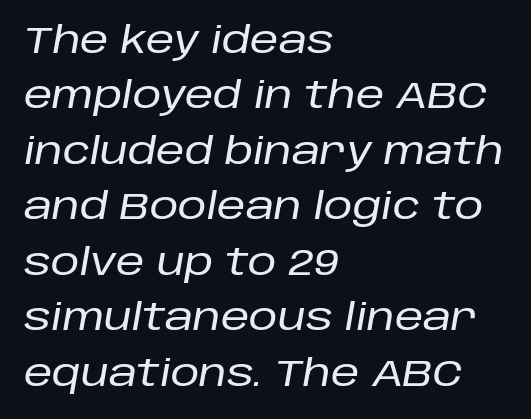
The image shows 36 px text type, italic (leaning right); set left-aligned, normal line spacing (1.54x), normal letter spacing, not underlined; low stroke contrast and a large x-height.
